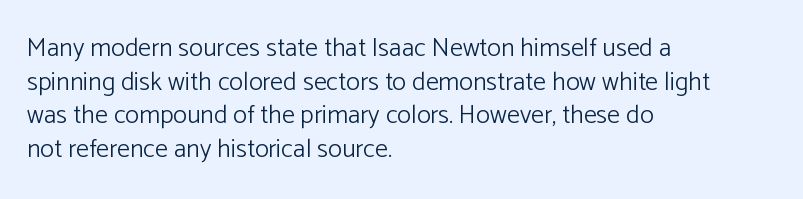
The image shows 26 px text type, upright; set left-aligned, normal line spacing (1.29x), normal letter spacing, not underlined.
